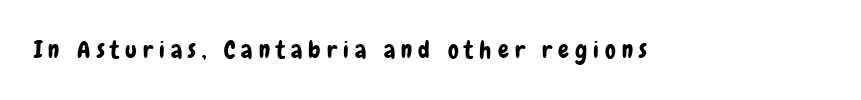
{"italic": "no", "underline": "no", "letter_spacing": "wide", "letter_spacing_em": 0.25, "glyph_px": 24}
